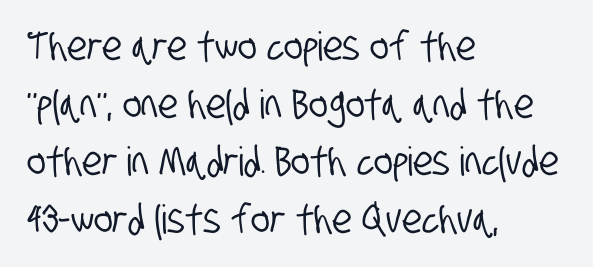
The image shows 40 px condensed sans-serif type; set left-aligned, normal line spacing (1.44x), normal letter spacing, not underlined; low stroke contrast and a large x-height.
